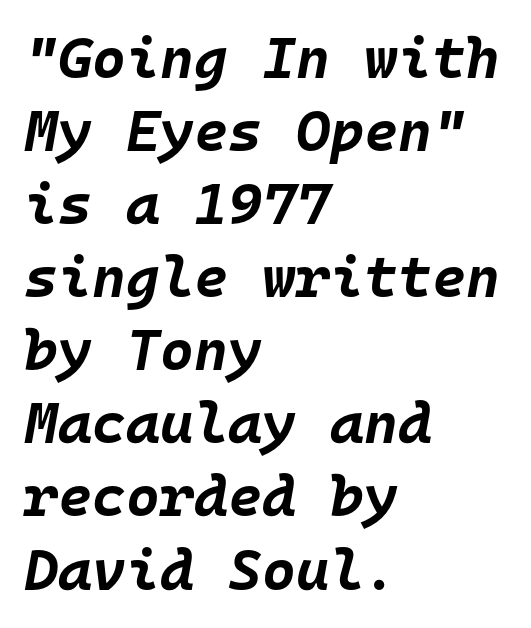
The image shows 58 px bold type, italic (leaning right), monospaced; set left-aligned, normal line spacing (1.26x), normal letter spacing, not underlined; low stroke contrast and a large x-height.
